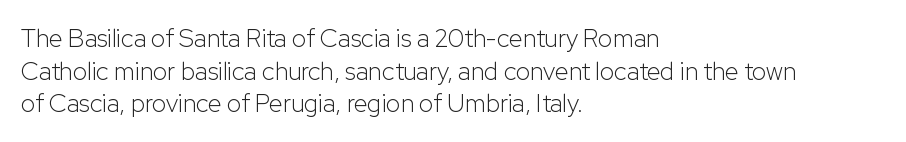
The image shows 25 px text type, upright; set left-aligned, normal line spacing (1.31x), normal letter spacing, not underlined.
